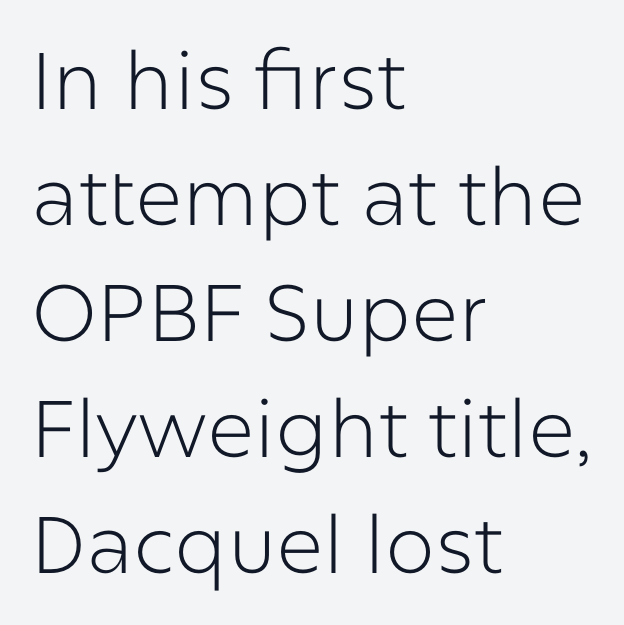
The image shows 80 px light sans-serif type, upright; set left-aligned, normal line spacing (1.45x), normal letter spacing, not underlined; low stroke contrast and a medium x-height.
